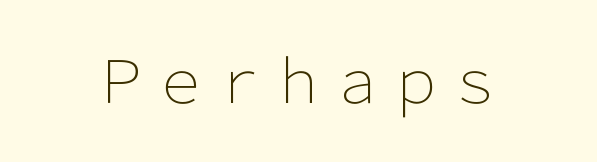
{"serif": "no", "italic": "no", "bold": "no", "weight": "light", "width": "normal", "stroke_contrast": "low", "x_height": "medium", "monospaced": "no", "underline": "no", "letter_spacing": "normal", "letter_spacing_em": 0.0, "glyph_px": 59}
